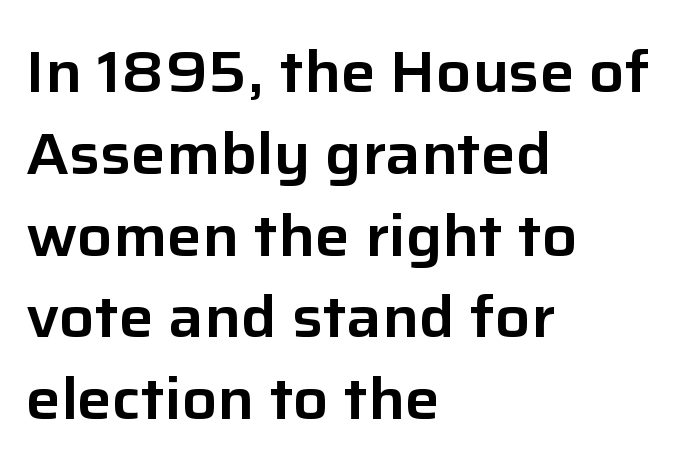
The image shows 58 px sans-serif type, upright; set left-aligned, normal line spacing (1.41x), normal letter spacing, not underlined; low stroke contrast and a medium x-height.
